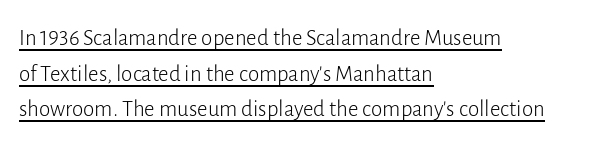
The words here are underlined. The font's upright variant was chosen for this text. The rendering uses a moderate line-height, typical for paragraphs. The letters sit at their default tracking, neither squeezed nor spread. Bold? No — there's no thickening of the strokes. One-word summary of the alignment: left.
